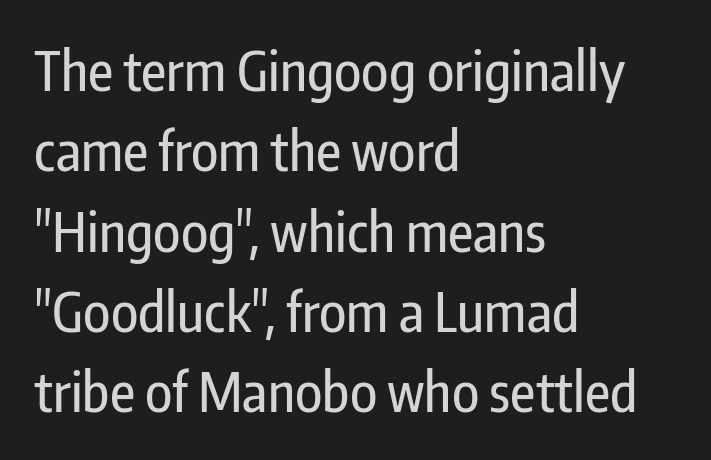
The image shows 55 px condensed sans-serif type, upright; set left-aligned, normal line spacing (1.46x), normal letter spacing, not underlined; low stroke contrast and a medium x-height.
